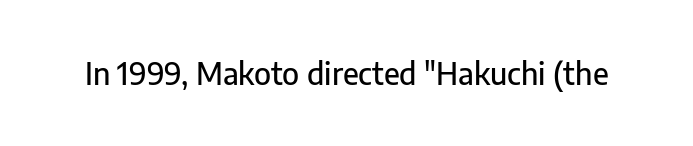
{"serif": "no", "italic": "no", "width": "normal", "stroke_contrast": "low", "x_height": "medium", "monospaced": "no", "underline": "no", "letter_spacing": "normal", "letter_spacing_em": 0.0, "glyph_px": 30}
